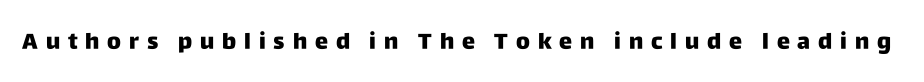
The letters stand straight up with perfectly vertical stems. These lines have a slow, spaced-out rhythm from letter to letter. Unmarked baselines from the first word to the last.
